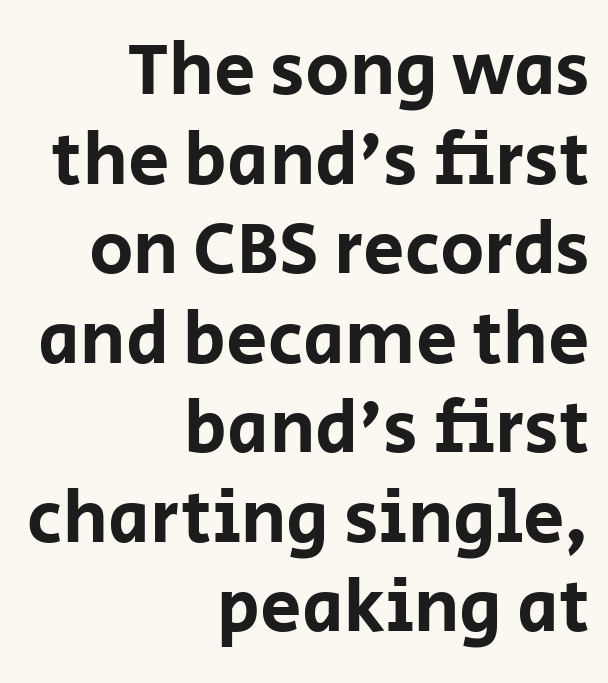
Q: Is the text italic (slanted)? A: No, it is upright.
Q: Is the typeface a serif or a sans-serif typeface? A: Sans-serif.
Q: Is the text underlined? A: No.
Q: How is the paragraph aligned? A: Right-aligned.
Q: Is the spacing between letters normal or unusually wide? A: Normal.
Q: Width (condensed, normal, or wide)? A: Normal.
Q: Stroke contrast? A: Low.
Q: x-height? A: Large.
Q: Monospaced? A: No.
